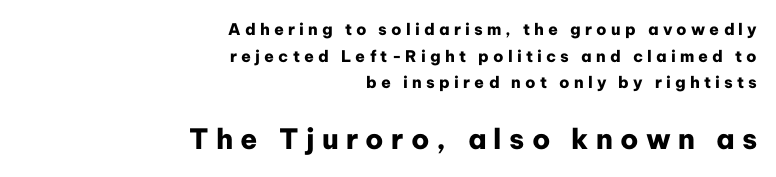
The characters display no serif detailing; their extremities are plain. The space between consecutive lines is moderate. Horizontally, the lines are justified to the trailing edge only. Note the varied advance widths — an 'i' is clearly narrower than an 'm'. Type size steps up from the first block to the second.
